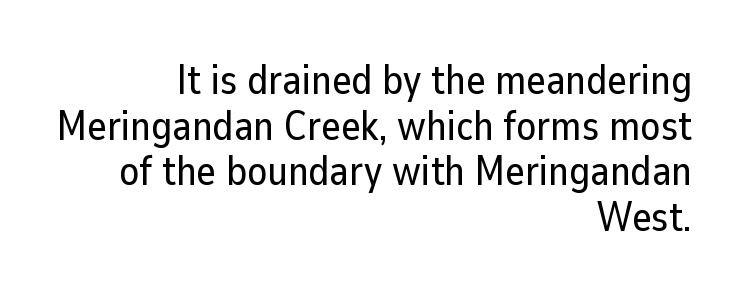
{"serif": "no", "italic": "no", "width": "normal", "stroke_contrast": "low", "x_height": "medium", "monospaced": "no", "underline": "no", "align": "right", "line_spacing": "tight", "line_spacing_ratio": 1.11, "letter_spacing": "normal", "letter_spacing_em": 0.0, "glyph_px": 41}
